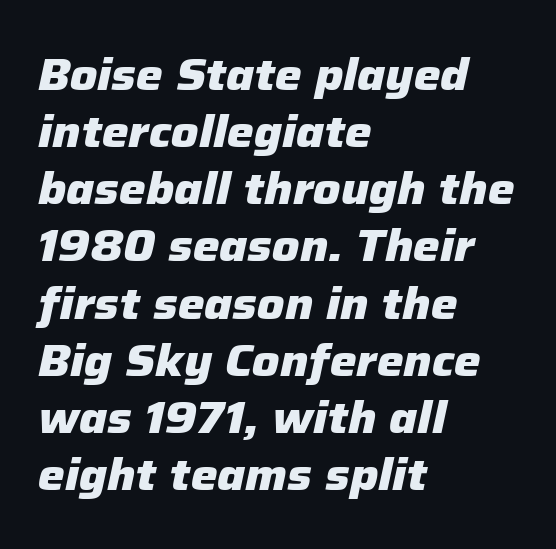
The image shows 45 px heavy type, italic (leaning right); set left-aligned, normal line spacing (1.27x), normal letter spacing, not underlined; low stroke contrast and a medium x-height.
